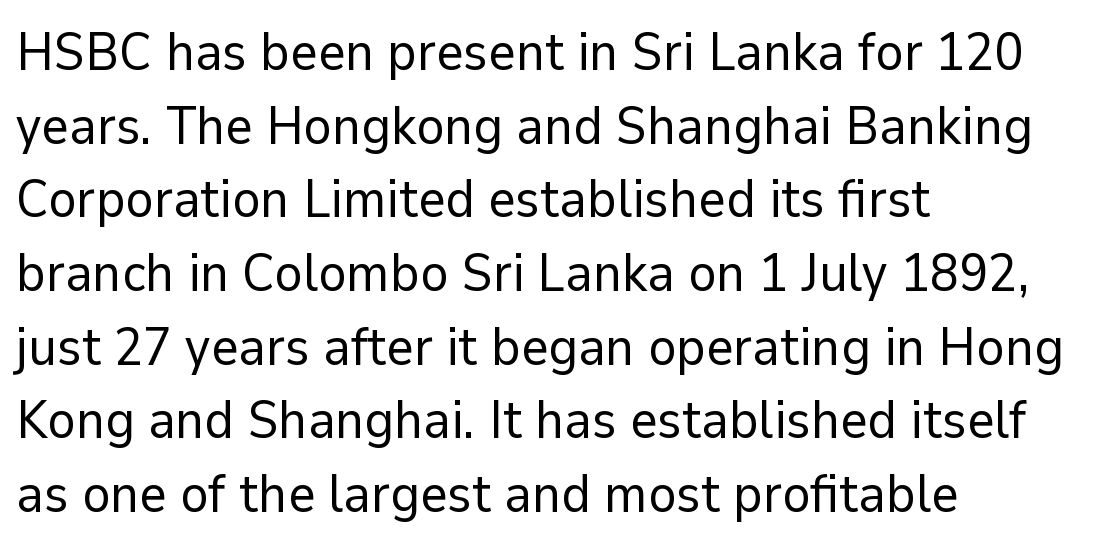
The image shows 53 px regular-weight sans-serif type, upright; set left-aligned, normal line spacing (1.39x), normal letter spacing, not underlined; low stroke contrast and a medium x-height.
